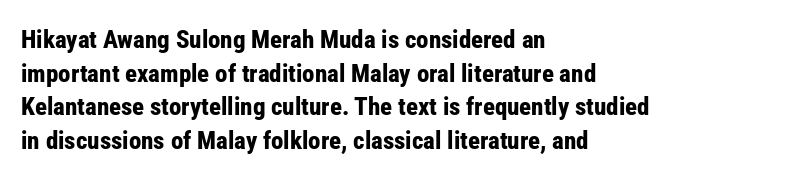
The image shows 25 px bold type, upright; set left-aligned, normal line spacing (1.35x), normal letter spacing, not underlined.
